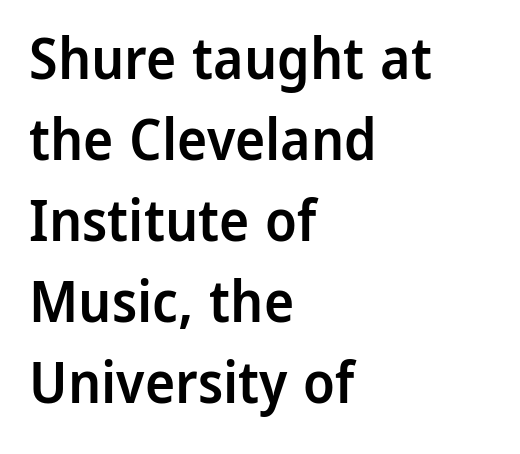
{"serif": "no", "italic": "no", "bold": "semi", "weight": "semibold", "width": "normal", "stroke_contrast": "low", "x_height": "medium", "monospaced": "no", "underline": "no", "align": "left", "line_spacing": "normal", "line_spacing_ratio": 1.42, "letter_spacing": "normal", "letter_spacing_em": 0.0, "glyph_px": 57}
